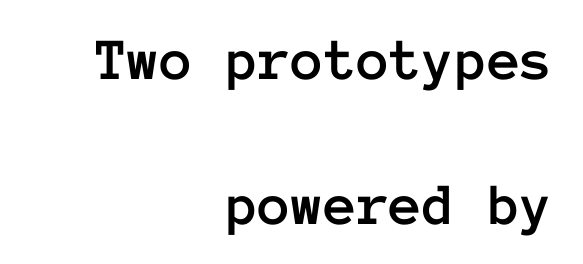
The vertical gap from one line to the next is large. Think of a typewriter: that constant character pitch is what you see here. Nothing unusual about the tracking: characters are spaced as the font intends. Teacher's note: observe the even right margin — that is flush-right alignment. Only glyphs here, with clear space below each row.
